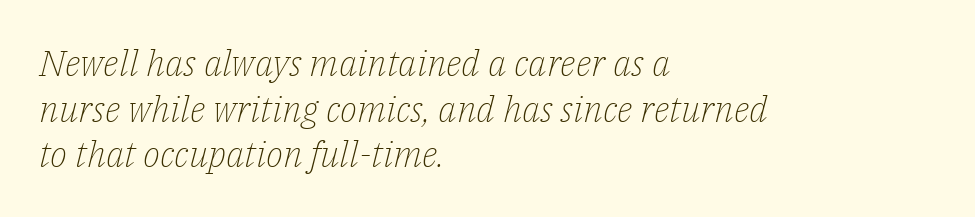
{"serif": "yes", "italic": "yes", "lean": "right", "slant_degrees": 14, "bold": "no", "weight": "light", "width": "normal", "stroke_contrast": "low", "x_height": "medium", "monospaced": "no", "underline": "no", "align": "left", "line_spacing": "normal", "line_spacing_ratio": 1.27, "letter_spacing": "normal", "letter_spacing_em": 0.0, "glyph_px": 36}
